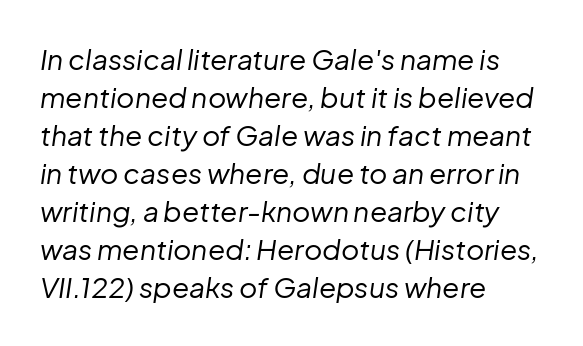
The image shows 28 px regular-weight type, italic (leaning right); set left-aligned, normal line spacing (1.36x), normal letter spacing, not underlined; low stroke contrast and a medium x-height.
